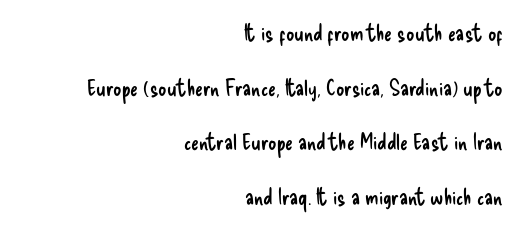
Q: Is the text bold? A: No.
Q: Is the text italic (slanted)? A: No, it is upright.
Q: Is the text underlined? A: No.
Q: How is the paragraph aligned? A: Right-aligned.
Q: Is the spacing between letters normal or unusually wide? A: Normal.
Q: Is the spacing between lines tight, normal or loose? A: Loose.
